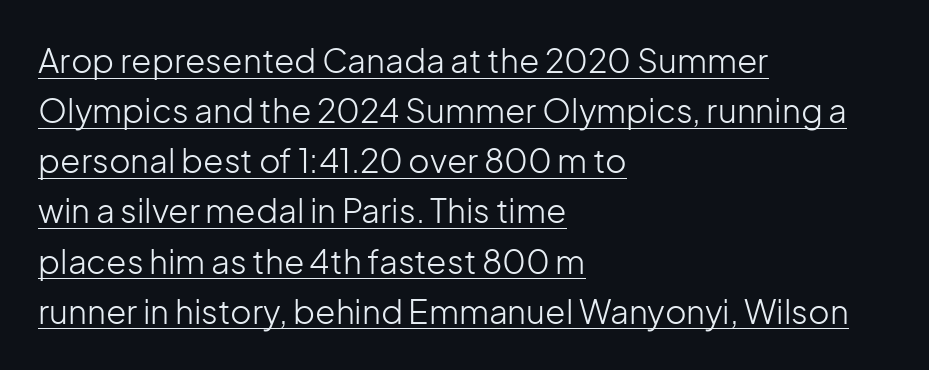
The space between consecutive lines is moderate. The letterforms sit shoulder to shoulder at normal distance. These lines are rendered in a variable-pitch font. This sample uses an upright cut, with every glyph sitting square on the baseline. This rendering uses left alignment, leaving the right contour irregular. Unbolded letterforms with no extra heft.
